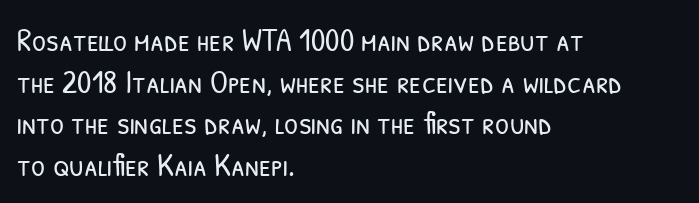
{"serif": "no", "bold": "no", "weight": "light", "width": "condensed", "stroke_contrast": "low", "x_height": "medium", "monospaced": "no", "underline": "no", "align": "left", "line_spacing": "normal", "line_spacing_ratio": 1.3, "letter_spacing": "normal", "letter_spacing_em": 0.0, "glyph_px": 32}
